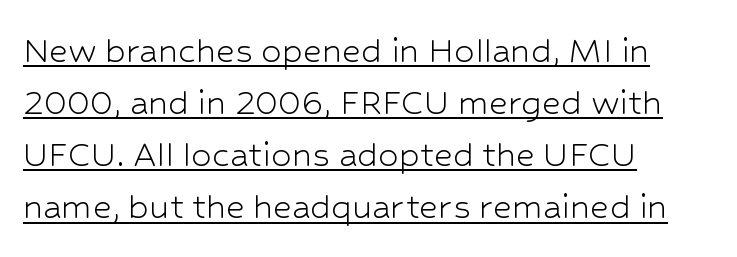
The image shows 41 px light sans-serif type, upright; set left-aligned, normal line spacing (1.27x), normal letter spacing, underlined; low stroke contrast and a medium x-height.
